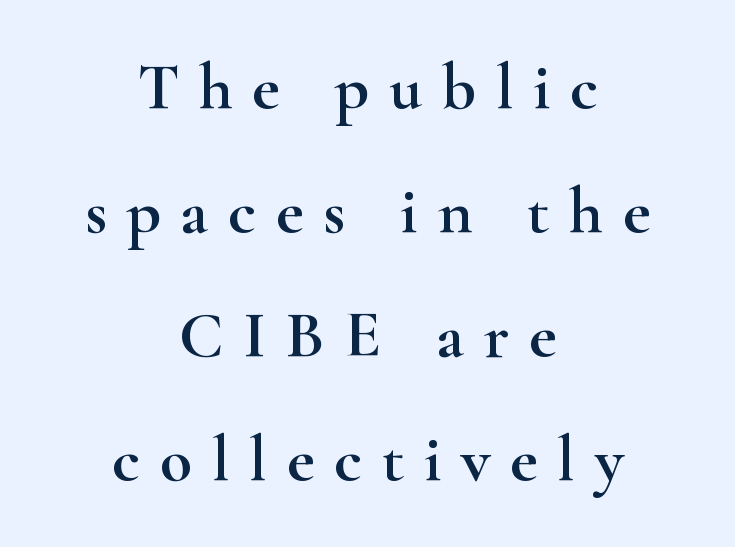
The image shows 66 px wide serif type, upright; set centered, line spacing 1.88x, unusually wide letter spacing (+0.3 em), not underlined; high stroke contrast and a small x-height.
